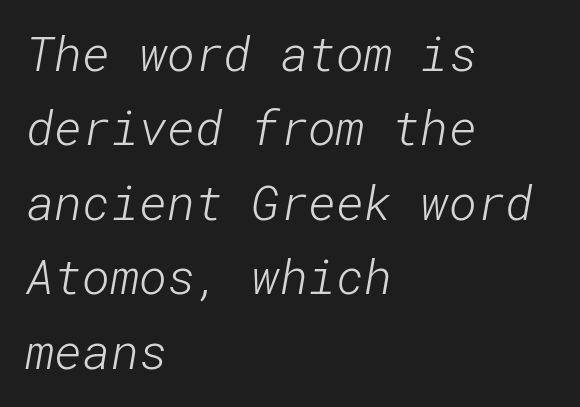
Q: Is the text bold? A: No.
Q: Is the typeface a serif or a sans-serif typeface? A: Sans-serif.
Q: Is the text underlined? A: No.
Q: How is the paragraph aligned? A: Left-aligned.
Q: Is the spacing between letters normal or unusually wide? A: Normal.
Q: Is the spacing between lines tight, normal or loose? A: Normal.
Q: Width (condensed, normal, or wide)? A: Normal.
Q: Stroke contrast? A: Low.
Q: x-height? A: Medium.
